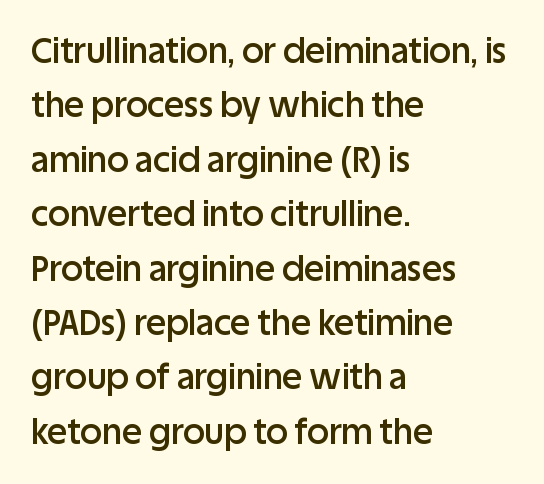
The text was rendered using a sans face with plain stroke endings. The string is rendered with underlining switched off. The letters sit at their default tracking, neither squeezed nor spread. Leading: standard.
